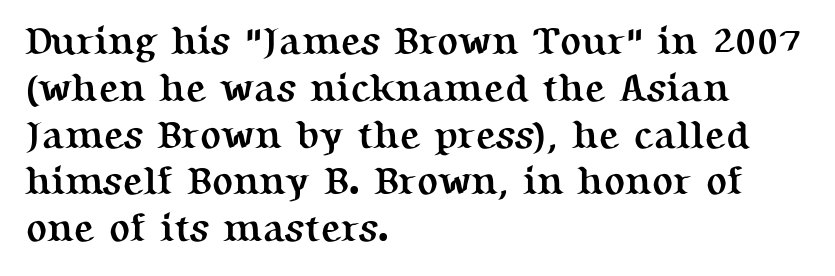
{"serif": "yes", "italic": "no", "bold": "yes", "weight": "semibold", "width": "normal", "stroke_contrast": "medium", "x_height": "medium", "monospaced": "no", "underline": "no", "align": "left", "line_spacing_ratio": 1.2, "letter_spacing": "normal", "letter_spacing_em": 0.0, "glyph_px": 39}
